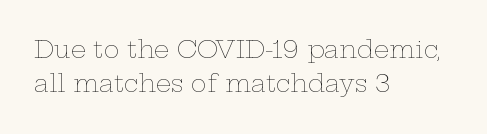
Vertical stems look standard width or narrower in stroke. Default kerning and tracking; the words read as compact shapes. These lines are set flush left with a ragged right edge. The baseline area is clear.
